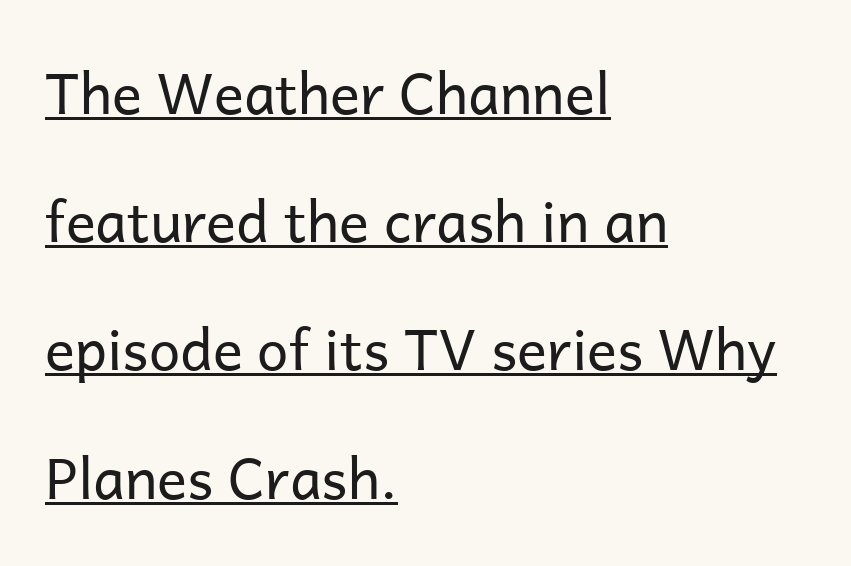
The image shows 56 px regular-weight sans-serif type, upright; set left-aligned, loose line spacing (2.29x), normal letter spacing, underlined; low stroke contrast and a medium x-height.
